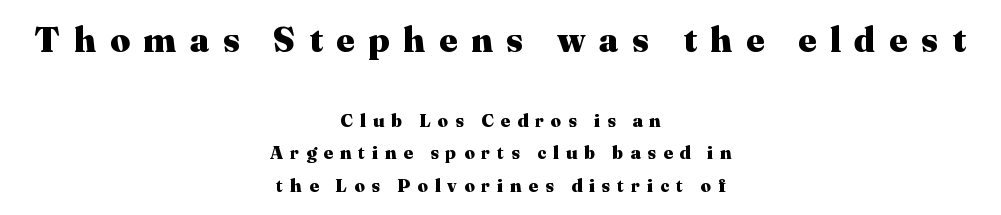
{"serif": "yes", "italic": "no", "bold": "yes", "weight": "heavy", "width": "normal", "stroke_contrast": "medium", "x_height": "medium", "monospaced": "no", "underline": "no", "align": "center", "line_spacing_ratio": 1.82, "letter_spacing": "wide", "letter_spacing_em": 0.39, "larger_block": "first", "size_ratio": 1.94, "glyph_px": 35}
